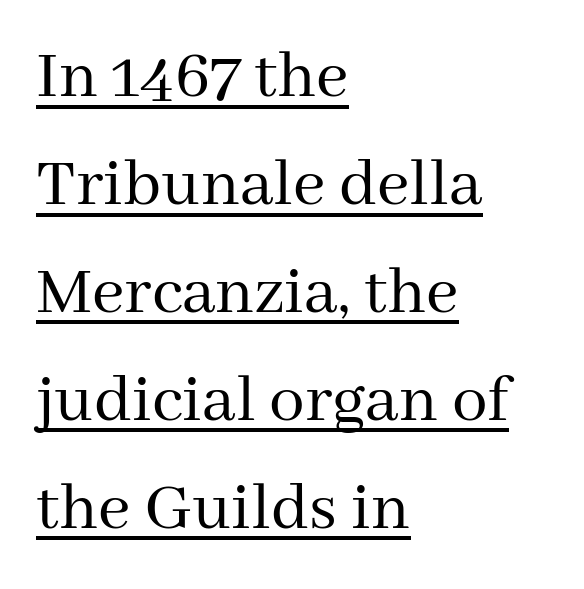
Q: Is the text bold? A: No.
Q: Is the text italic (slanted)? A: No, it is upright.
Q: Is the typeface a serif or a sans-serif typeface? A: Serif.
Q: Is the text underlined? A: Yes.
Q: How is the paragraph aligned? A: Left-aligned.
Q: Is the spacing between letters normal or unusually wide? A: Normal.
Q: Is the spacing between lines tight, normal or loose? A: Normal.
Q: Width (condensed, normal, or wide)? A: Normal.
Q: Stroke contrast? A: Medium.
Q: x-height? A: Medium.
Q: Monospaced? A: No.
